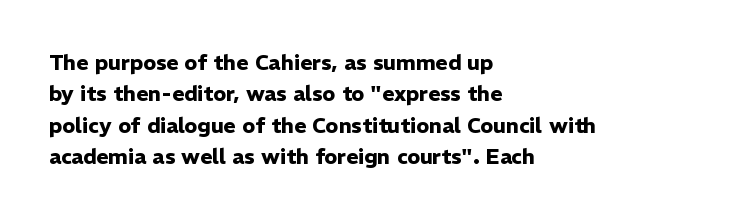
The image shows 21 px bold type, upright; set left-aligned, normal line spacing (1.49x), normal letter spacing, not underlined.
